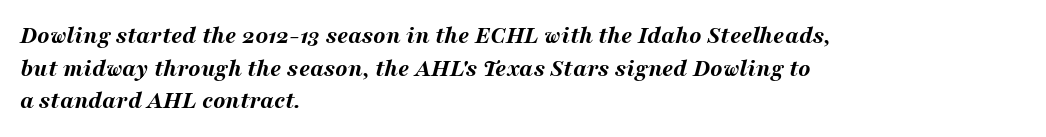
{"italic": "yes", "lean": "right", "slant_degrees": 16, "bold": "yes", "underline": "no", "align": "left", "line_spacing": "normal", "line_spacing_ratio": 1.31, "letter_spacing": "normal", "letter_spacing_em": 0.0, "glyph_px": 25}
